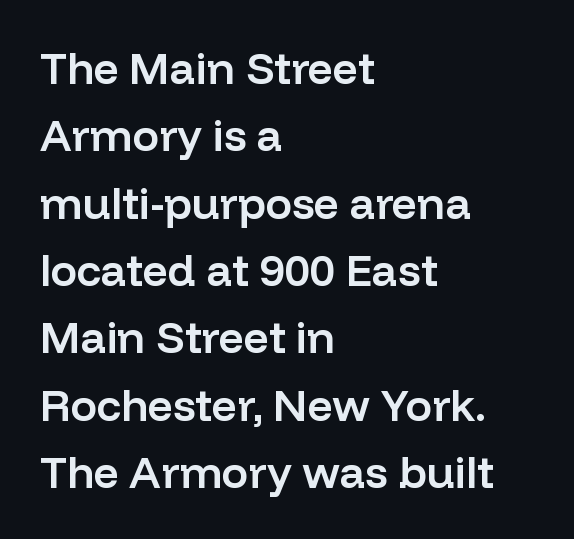
The characters display no serif detailing; their extremities are plain. The rendering uses a moderate line-height, typical for paragraphs. Stroke thickness is moderately raised; the sample reads as semibold. Is there any slant? The stems are plumb. The glyphs are unaccompanied by any horizontal stroke below them.
